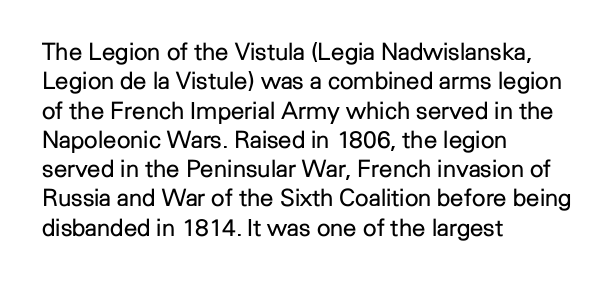
Notice how the stems are strictly vertical — no italics here. Standard letterfit; no display-style spreading of the glyphs. The space beneath each line is pristine and unruled. Counters stay open thanks to moderate or lighter strokes. A classic flush-left, rag-right setting is used for this passage.
